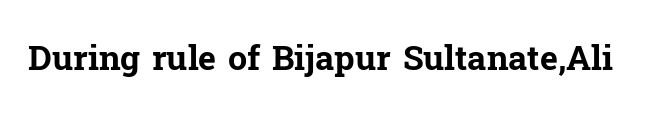
Decoration check: the copy has no underline. Note: serifs present on the glyphs. Chunky letters — that's bold for sure. Observe the ordinary spacing: letters are neighbours, not strangers.
